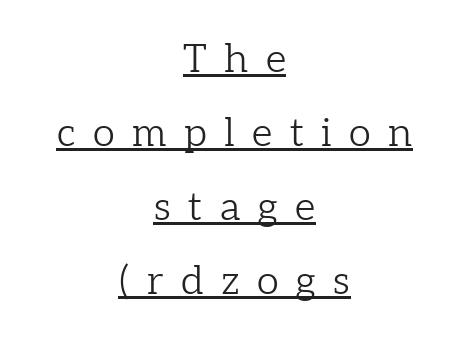
The image shows 40 px light serif type, upright; set centered, line spacing 1.85x, unusually wide letter spacing (+0.44 em), underlined; low stroke contrast and a medium x-height.
